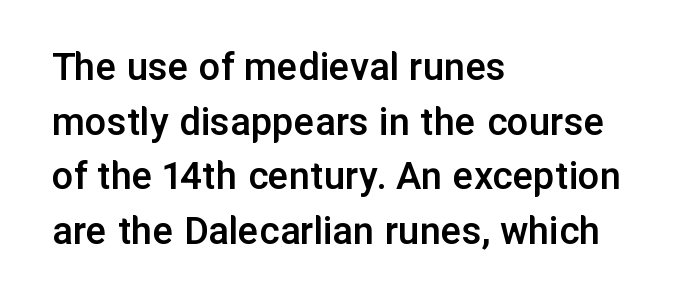
Q: Is the text bold? A: Semi-bold.
Q: Is the text italic (slanted)? A: No, it is upright.
Q: Is the typeface a serif or a sans-serif typeface? A: Sans-serif.
Q: Is the text underlined? A: No.
Q: How is the paragraph aligned? A: Left-aligned.
Q: Is the spacing between letters normal or unusually wide? A: Normal.
Q: Is the spacing between lines tight, normal or loose? A: Normal.
Q: Width (condensed, normal, or wide)? A: Normal.
Q: Stroke contrast? A: Low.
Q: x-height? A: Medium.
Q: Monospaced? A: No.
